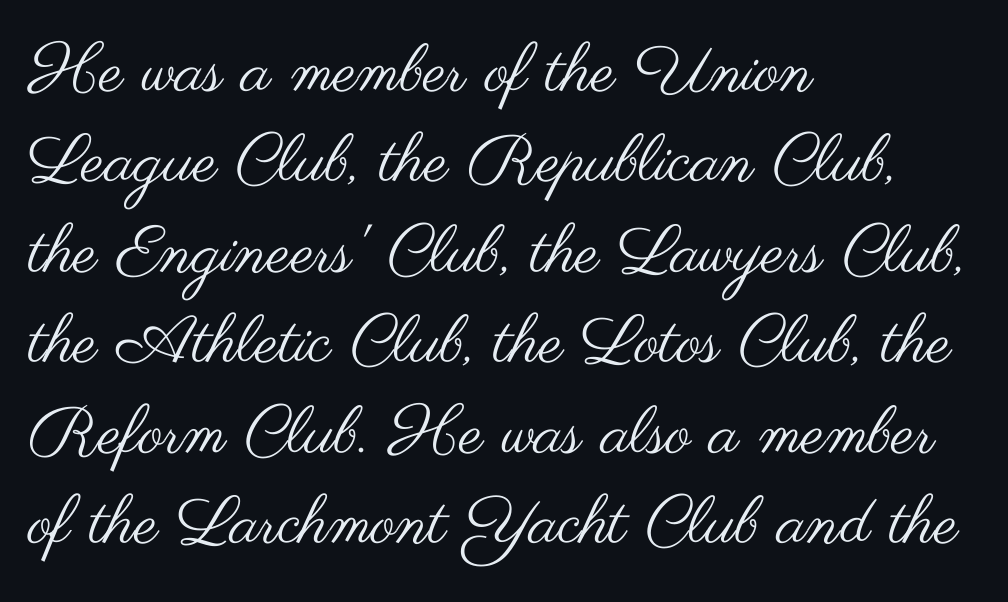
The image shows 66 px regular-weight, wide sans-serif type; set left-aligned, normal line spacing (1.37x), normal letter spacing, not underlined; medium stroke contrast and a small x-height.
